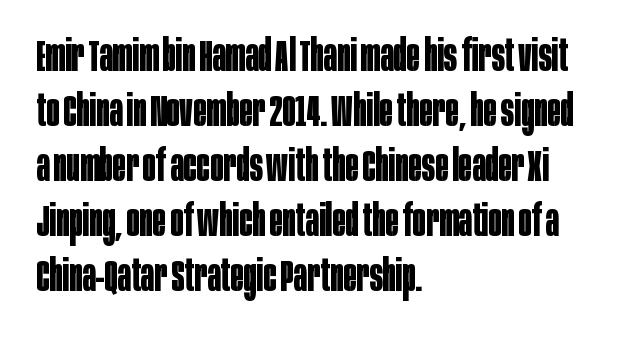
Q: Is the text bold? A: Yes.
Q: Is the text italic (slanted)? A: No, it is upright.
Q: Is the typeface a serif or a sans-serif typeface? A: Sans-serif.
Q: Is the text underlined? A: No.
Q: How is the paragraph aligned? A: Left-aligned.
Q: Is the spacing between letters normal or unusually wide? A: Normal.
Q: Is the spacing between lines tight, normal or loose? A: Normal.
Q: Width (condensed, normal, or wide)? A: Condensed.
Q: Stroke contrast? A: Low.
Q: x-height? A: Large.
Q: Monospaced? A: No.
